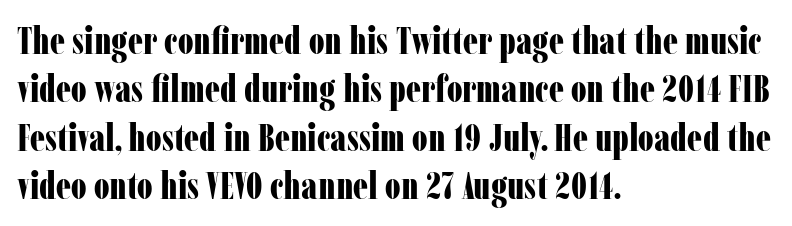
The image shows 38 px bold, condensed serif type, upright; set left-aligned, normal line spacing (1.27x), normal letter spacing, not underlined; low stroke contrast and a medium x-height.
